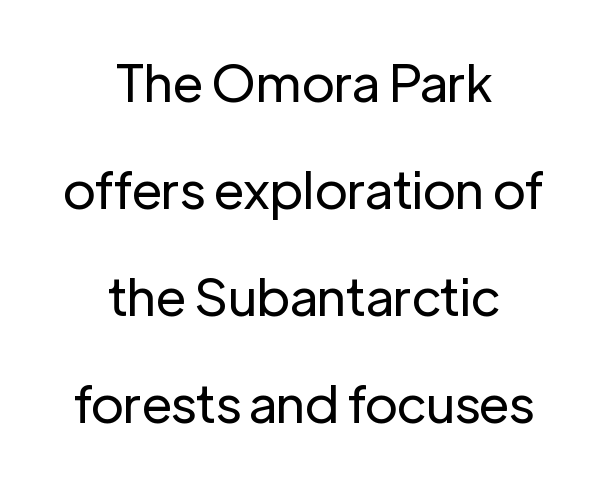
Q: Is the text bold? A: No.
Q: Is the text italic (slanted)? A: No, it is upright.
Q: Is the typeface a serif or a sans-serif typeface? A: Sans-serif.
Q: Is the text underlined? A: No.
Q: How is the paragraph aligned? A: Centered.
Q: Is the spacing between letters normal or unusually wide? A: Normal.
Q: Is the spacing between lines tight, normal or loose? A: Loose.
Q: Width (condensed, normal, or wide)? A: Normal.
Q: Stroke contrast? A: Low.
Q: x-height? A: Medium.
Q: Monospaced? A: No.
